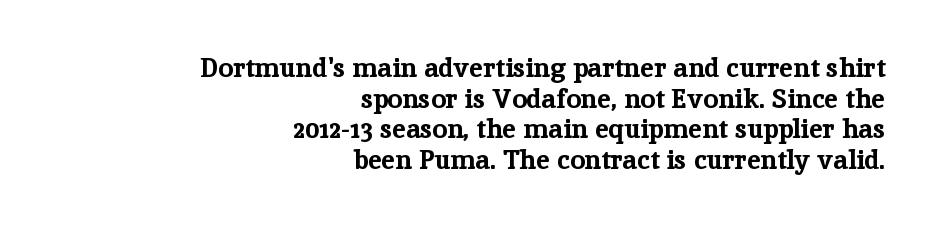
{"italic": "no", "bold": "yes", "underline": "no", "align": "right", "line_spacing": "tight", "line_spacing_ratio": 1.13, "letter_spacing": "normal", "letter_spacing_em": 0.0, "glyph_px": 27}
